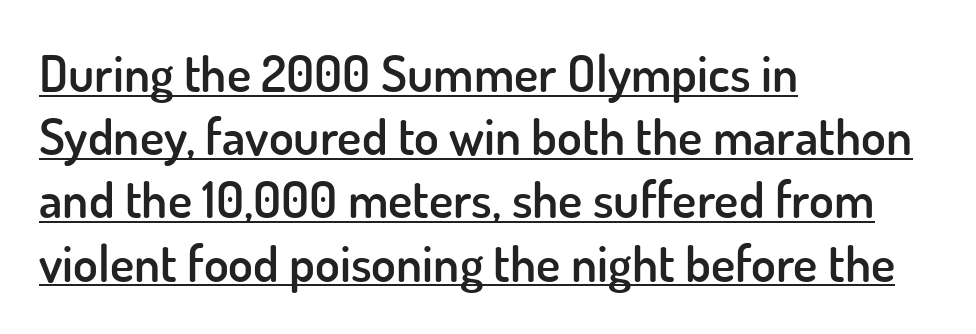
The image shows 51 px semibold sans-serif type, upright; set left-aligned, line spacing 1.24x, normal letter spacing, underlined; low stroke contrast and a small x-height.
